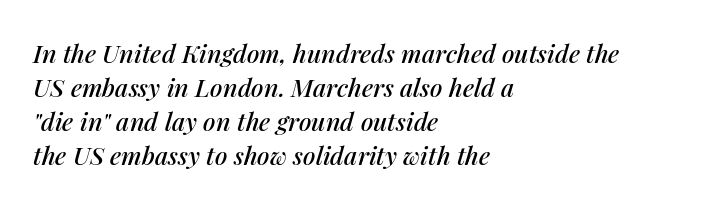
The image shows 25 px text type, italic (leaning right); set left-aligned, normal line spacing (1.36x), normal letter spacing, not underlined.
